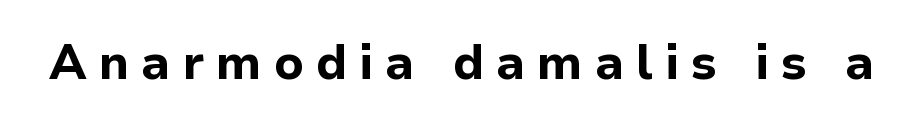
The image shows 48 px bold sans-serif type, upright; set unusually wide letter spacing (+0.25 em), not underlined; low stroke contrast and a medium x-height.
